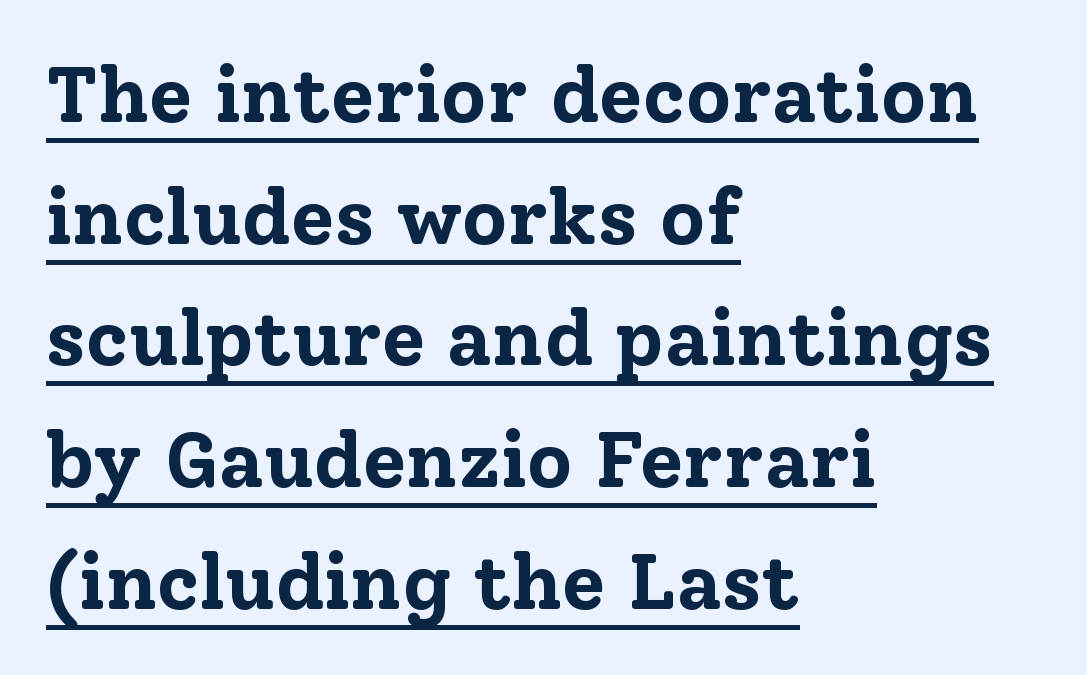
{"serif": "yes", "italic": "no", "bold": "yes", "weight": "bold", "width": "normal", "stroke_contrast": "low", "x_height": "medium", "monospaced": "no", "underline": "yes", "align": "left", "line_spacing": "normal", "line_spacing_ratio": 1.54, "letter_spacing": "normal", "letter_spacing_em": 0.0, "glyph_px": 79}
